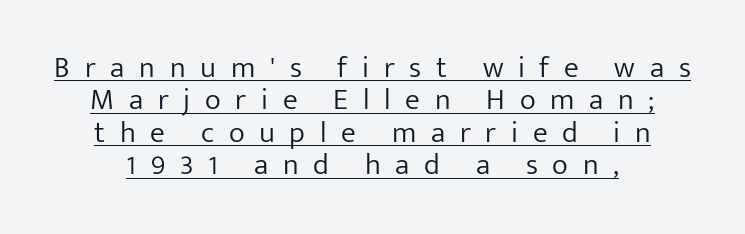
Glyph-to-glyph distance is far greater than everyday printed text. A typographer would call this underscored text. On a weight scale, this lands at 450 or below. Here the designer chose a conventional face with non-uniform glyph widths. Every row of glyphs is offset so its center matches the block's center.
